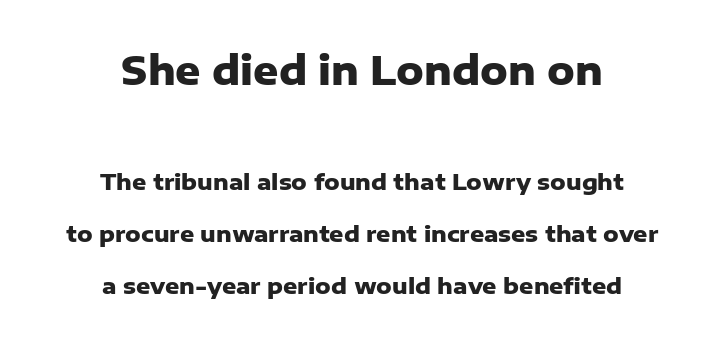
The image shows 39 px heavy sans-serif type, upright; set centered, loose line spacing (2.36x), normal letter spacing, not underlined; the first (top) block is 1.77x larger; low stroke contrast and a medium x-height.
